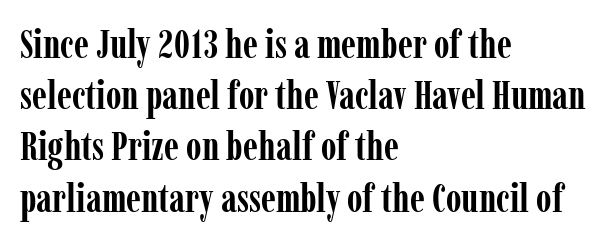
Q: Is the text bold? A: Yes.
Q: Is the text italic (slanted)? A: No, it is upright.
Q: Is the typeface a serif or a sans-serif typeface? A: Serif.
Q: Is the text underlined? A: No.
Q: How is the paragraph aligned? A: Left-aligned.
Q: Is the spacing between letters normal or unusually wide? A: Normal.
Q: Is the spacing between lines tight, normal or loose? A: Normal.
Q: Width (condensed, normal, or wide)? A: Condensed.
Q: Stroke contrast? A: Low.
Q: x-height? A: Medium.
Q: Monospaced? A: No.
